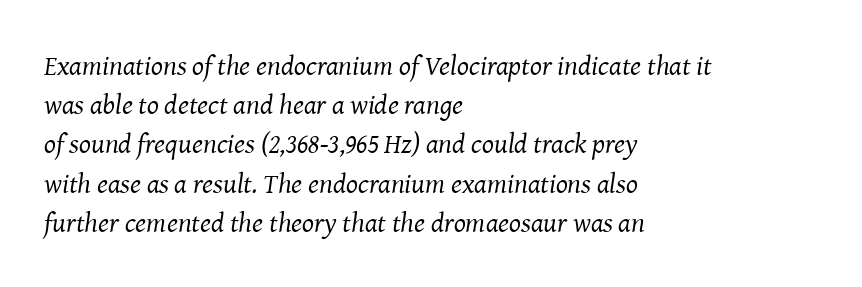
Horizontal alignment here is leftward, the default for most running prose. Characters are canted at an angle relative to the baseline's perpendicular. Character widths vary here, with narrow letters taking less room than wide ones. The designer went with a serif here, giving each stem small feet. Only glyphs here, with clear space below each row.
